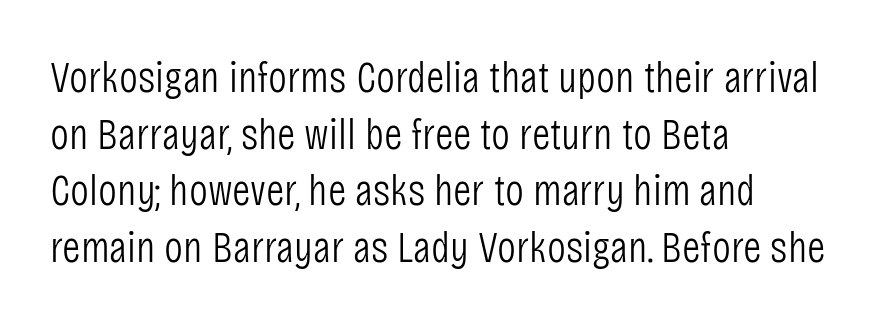
{"serif": "no", "italic": "no", "bold": "no", "weight": "light", "width": "condensed", "stroke_contrast": "low", "x_height": "large", "monospaced": "no", "underline": "no", "align": "left", "line_spacing": "normal", "line_spacing_ratio": 1.26, "letter_spacing": "normal", "letter_spacing_em": 0.0, "glyph_px": 45}
